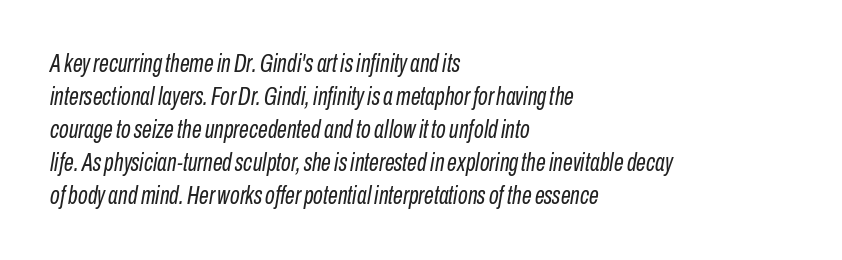
{"italic": "yes", "lean": "right", "slant_degrees": 10, "bold": "no", "underline": "no", "align": "left", "line_spacing": "normal", "line_spacing_ratio": 1.32, "letter_spacing": "normal", "letter_spacing_em": 0.0, "glyph_px": 25}
